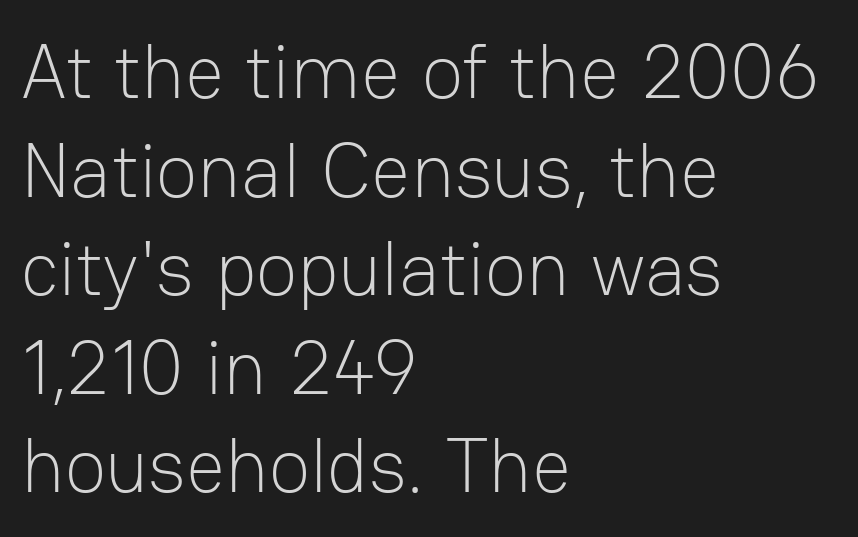
{"serif": "no", "italic": "no", "bold": "no", "weight": "light", "width": "normal", "stroke_contrast": "low", "x_height": "medium", "monospaced": "no", "underline": "no", "align": "left", "line_spacing": "normal", "line_spacing_ratio": 1.28, "letter_spacing": "normal", "letter_spacing_em": 0.0, "glyph_px": 77}
